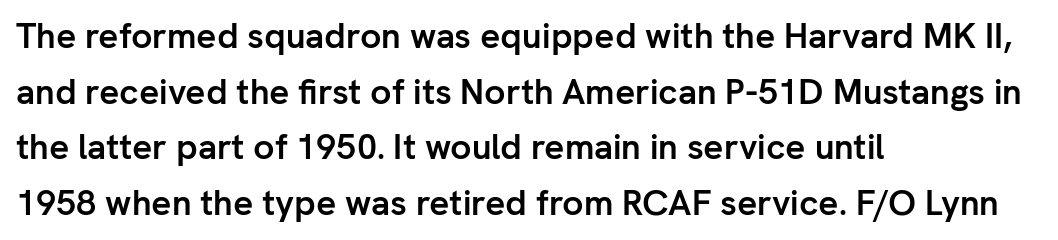
Q: Is the text bold? A: Yes.
Q: Is the text italic (slanted)? A: No, it is upright.
Q: Is the typeface a serif or a sans-serif typeface? A: Sans-serif.
Q: Is the text underlined? A: No.
Q: How is the paragraph aligned? A: Left-aligned.
Q: Is the spacing between letters normal or unusually wide? A: Normal.
Q: Is the spacing between lines tight, normal or loose? A: Normal.
Q: Width (condensed, normal, or wide)? A: Normal.
Q: Stroke contrast? A: Low.
Q: x-height? A: Medium.
Q: Monospaced? A: No.
